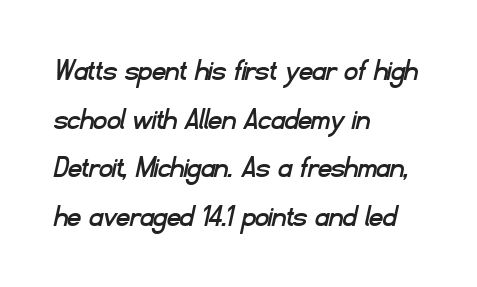
The image shows 33 px sans-serif type; set left-aligned, normal line spacing (1.47x), normal letter spacing, not underlined; low stroke contrast and a small x-height.
